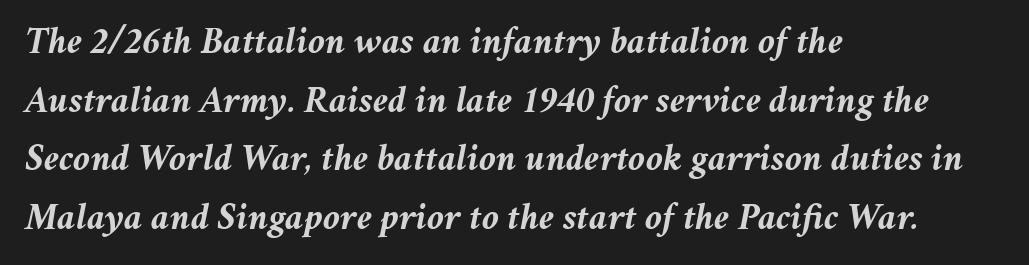
{"italic": "yes", "lean": "right", "slant_degrees": 11, "bold": "yes", "weight": "semibold", "width": "normal", "stroke_contrast": "medium", "x_height": "medium", "monospaced": "no", "underline": "no", "align": "left", "line_spacing": "normal", "line_spacing_ratio": 1.54, "letter_spacing": "normal", "letter_spacing_em": 0.0, "glyph_px": 38}
